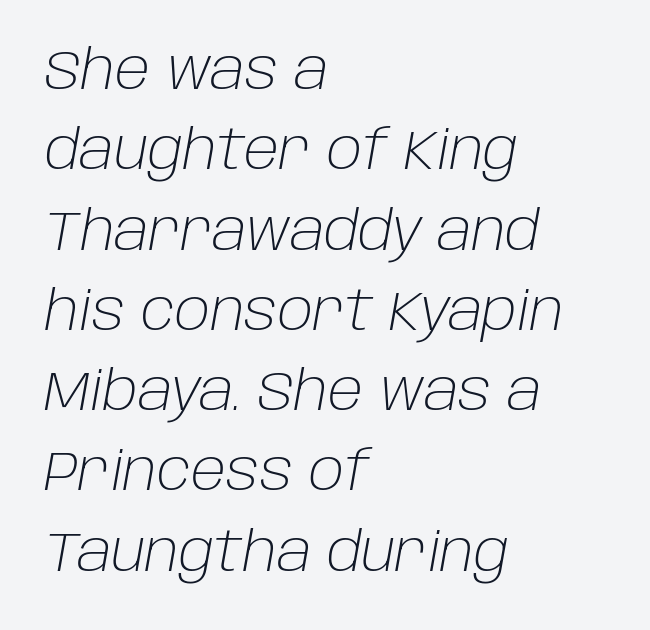
{"italic": "yes", "lean": "right", "slant_degrees": 10, "bold": "no", "weight": "light", "width": "normal", "stroke_contrast": "low", "x_height": "large", "monospaced": "no", "underline": "no", "align": "left", "line_spacing": "normal", "line_spacing_ratio": 1.46, "letter_spacing": "normal", "letter_spacing_em": 0.0, "glyph_px": 55}
